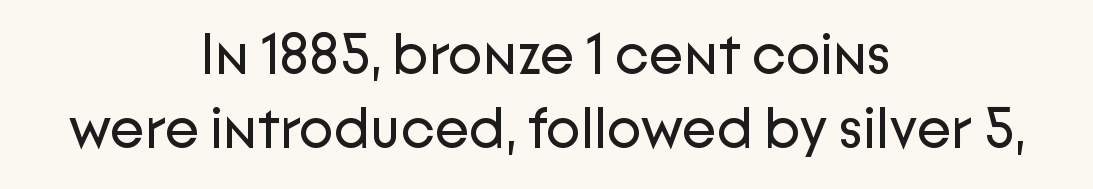
Q: Is the text bold? A: No.
Q: Is the text italic (slanted)? A: No, it is upright.
Q: Is the typeface a serif or a sans-serif typeface? A: Sans-serif.
Q: Is the text underlined? A: No.
Q: How is the paragraph aligned? A: Centered.
Q: Is the spacing between letters normal or unusually wide? A: Normal.
Q: Is the spacing between lines tight, normal or loose? A: Normal.
Q: Width (condensed, normal, or wide)? A: Normal.
Q: Stroke contrast? A: Low.
Q: x-height? A: Medium.
Q: Monospaced? A: No.
